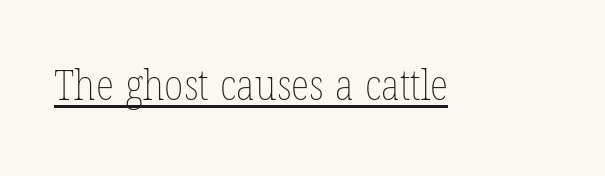
{"italic": "no", "bold": "no", "weight": "thin", "width": "condensed", "stroke_contrast": "low", "x_height": "medium", "monospaced": "no", "underline": "yes", "letter_spacing": "normal", "letter_spacing_em": 0.0, "glyph_px": 43}
